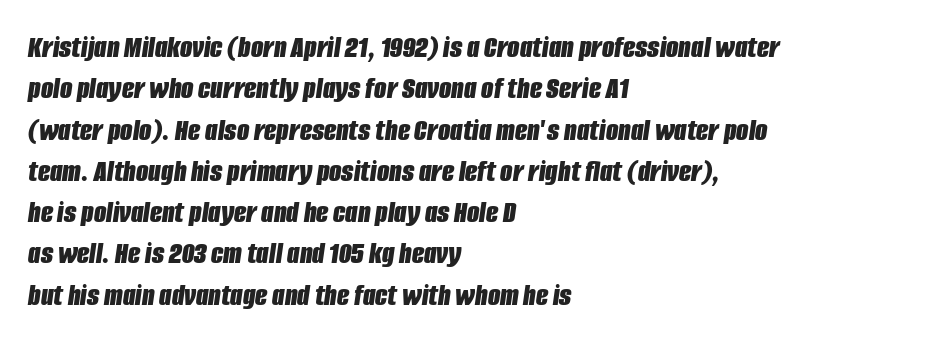
Q: Is the text bold? A: Yes.
Q: Is the text italic (slanted)? A: Yes, it leans right by about 8 degrees.
Q: Is the text underlined? A: No.
Q: How is the paragraph aligned? A: Left-aligned.
Q: Is the spacing between letters normal or unusually wide? A: Normal.
Q: Is the spacing between lines tight, normal or loose? A: Normal.
Q: Width (condensed, normal, or wide)? A: Condensed.
Q: Stroke contrast? A: Low.
Q: x-height? A: Large.
Q: Monospaced? A: No.
